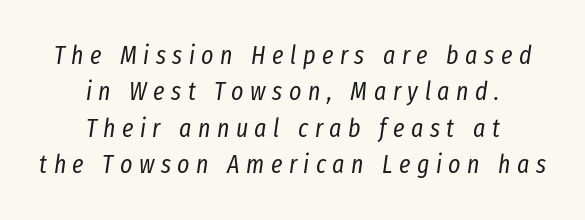
Q: Is the text bold? A: No.
Q: Is the text italic (slanted)? A: Yes, it leans right by about 8 degrees.
Q: Is the text underlined? A: No.
Q: How is the paragraph aligned? A: Centered.
Q: Is the spacing between letters normal or unusually wide? A: Unusually wide.
Q: Is the spacing between lines tight, normal or loose? A: Normal.
